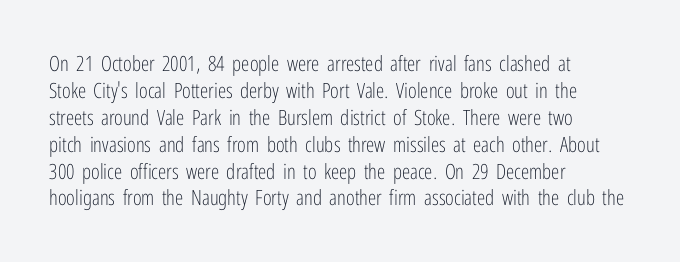
The image shows 21 px text type, upright; set left-aligned, normal line spacing (1.28x), normal letter spacing, not underlined.
